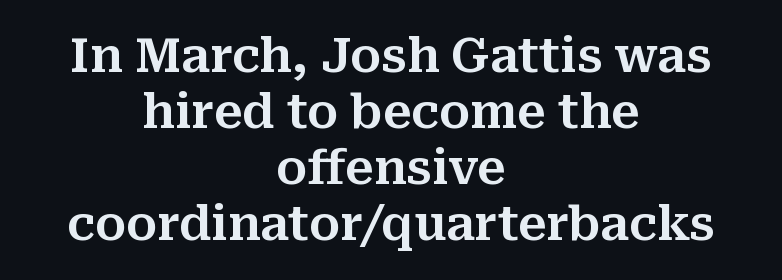
The image shows 47 px serif type, upright; set centered, line spacing 1.19x, normal letter spacing, not underlined; medium stroke contrast and a medium x-height.
